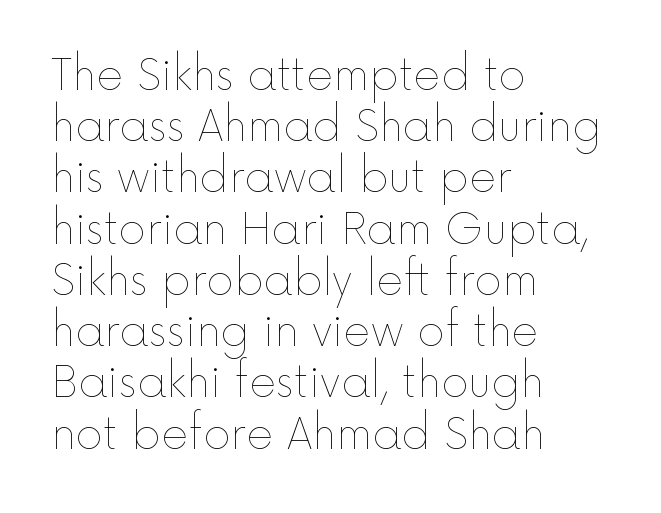
The type is set solid horizontally, with unmodified tracking. This is the regular roman posture of the typeface. In CSS terms this would be text-align: left. The passage shown is typed in a proportional face where columns would drift. Stem width sits at or under what a default text font uses. Descenders are the only things crossing below the line.
